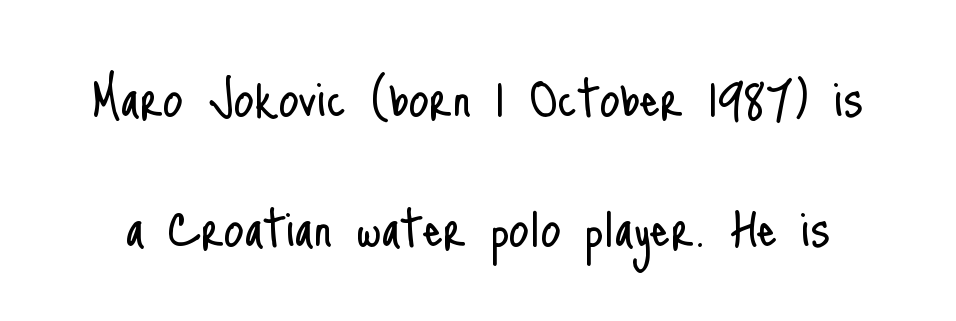
Q: Is the text bold? A: No.
Q: Is the text italic (slanted)? A: No, it is upright.
Q: Is the typeface a serif or a sans-serif typeface? A: Sans-serif.
Q: Is the text underlined? A: No.
Q: Is the spacing between letters normal or unusually wide? A: Normal.
Q: Is the spacing between lines tight, normal or loose? A: Loose.
Q: Width (condensed, normal, or wide)? A: Condensed.
Q: Stroke contrast? A: Low.
Q: x-height? A: Small.
Q: Monospaced? A: No.
